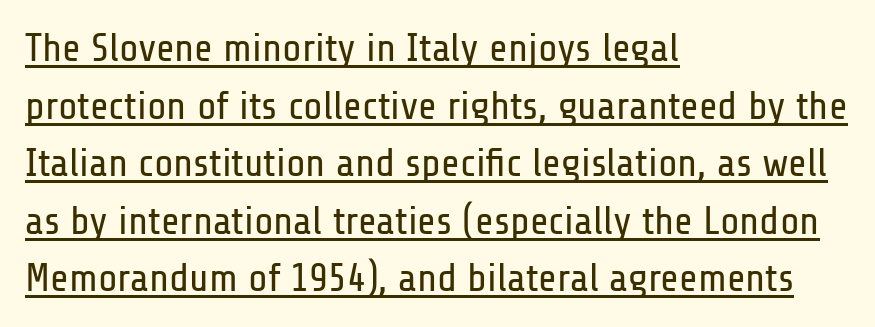
The letters advance in unequal steps, a hallmark of proportional type. What stands out about the letter spacing? Nothing — it is the standard amount. The typesetter chose a ragged-right arrangement here. Like a heading marked for emphasis, these lines bear an underscore.
